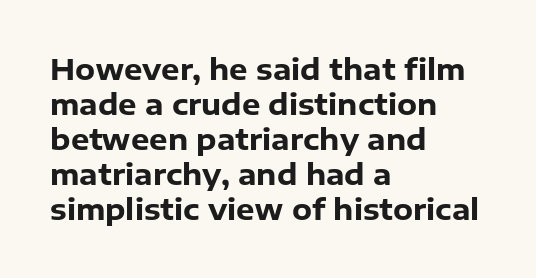
Q: Is the text bold? A: Yes.
Q: Is the text italic (slanted)? A: No, it is upright.
Q: Is the typeface a serif or a sans-serif typeface? A: Sans-serif.
Q: Is the text underlined? A: No.
Q: How is the paragraph aligned? A: Left-aligned.
Q: Is the spacing between letters normal or unusually wide? A: Normal.
Q: Width (condensed, normal, or wide)? A: Normal.
Q: Stroke contrast? A: Low.
Q: x-height? A: Medium.
Q: Monospaced? A: No.
